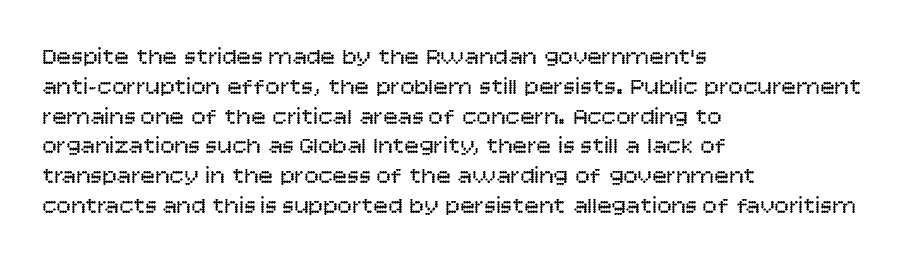
If you drew a line through each stem, it would be perfectly vertical. Tracking value appears to be zero — textbook default spacing. The rag falls on the right side of this text block. The face looks like a standard text weight, possibly lighter. The string is rendered with underlining switched off.
